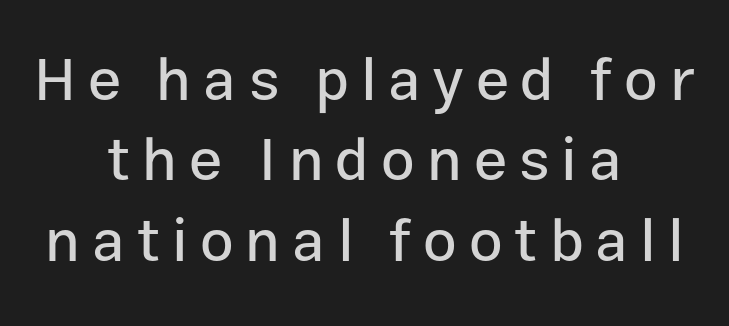
Stroke terminals: plain, sans-serif. Interline gaps are of average width in this sample. Observe the wide spacing: letters keep a clear distance from each other. Ascenders rise straight up at ninety degrees. Spacing verdict: proportional, widths tailored to each character.
